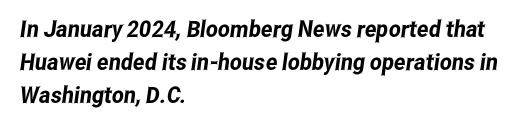
Q: Is the text underlined? A: No.
Q: How is the paragraph aligned? A: Left-aligned.
Q: Is the spacing between letters normal or unusually wide? A: Normal.
Q: Is the spacing between lines tight, normal or loose? A: Normal.
